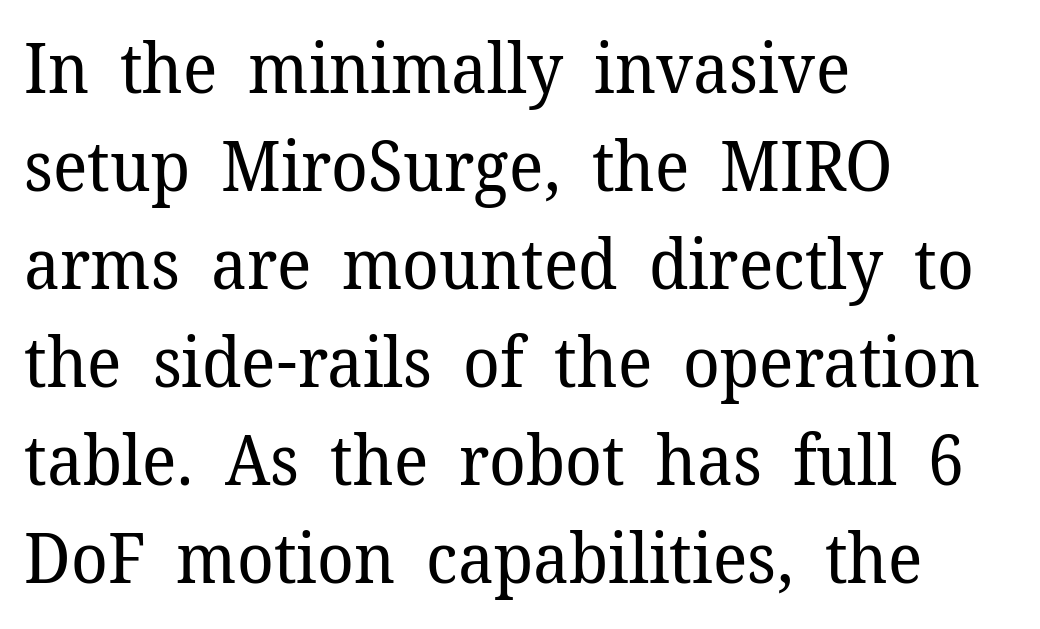
Q: Is the text bold? A: No.
Q: Is the text italic (slanted)? A: No, it is upright.
Q: Is the typeface a serif or a sans-serif typeface? A: Serif.
Q: Is the text underlined? A: No.
Q: How is the paragraph aligned? A: Left-aligned.
Q: Is the spacing between letters normal or unusually wide? A: Normal.
Q: Is the spacing between lines tight, normal or loose? A: Normal.
Q: Width (condensed, normal, or wide)? A: Normal.
Q: Stroke contrast? A: Low.
Q: x-height? A: Medium.
Q: Monospaced? A: No.
